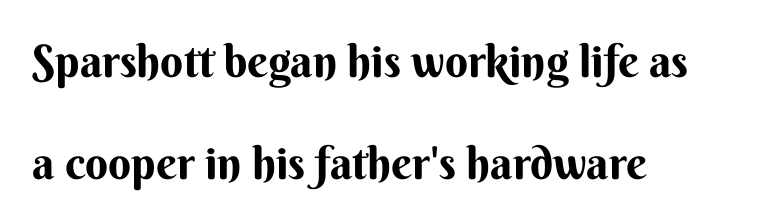
Q: Is the text italic (slanted)? A: No, it is upright.
Q: Is the typeface a serif or a sans-serif typeface? A: Sans-serif.
Q: Is the text underlined? A: No.
Q: How is the paragraph aligned? A: Left-aligned.
Q: Is the spacing between letters normal or unusually wide? A: Normal.
Q: Is the spacing between lines tight, normal or loose? A: Loose.
Q: Width (condensed, normal, or wide)? A: Normal.
Q: Stroke contrast? A: Medium.
Q: x-height? A: Small.
Q: Monospaced? A: No.
